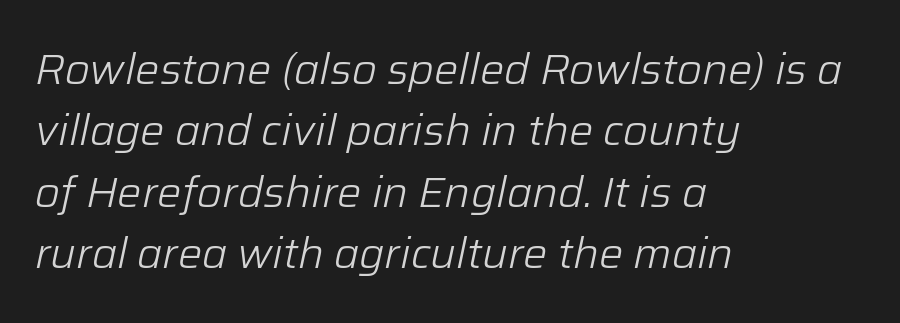
The passage shown is typed in a proportional face where columns would drift. The face used here has a pronounced slope to its letters. Weight: not bold — regular or lighter. Regarding leading, the lines here are spaced in the standard way. In CSS terms this would be text-align: left. This sample uses plain, unmodified letter spacing.
